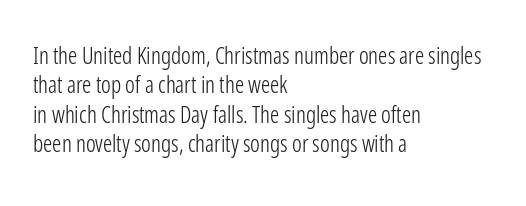
Q: Is the text bold? A: No.
Q: Is the text italic (slanted)? A: No, it is upright.
Q: Is the text underlined? A: No.
Q: How is the paragraph aligned? A: Left-aligned.
Q: Is the spacing between letters normal or unusually wide? A: Normal.
Q: Is the spacing between lines tight, normal or loose? A: Normal.
